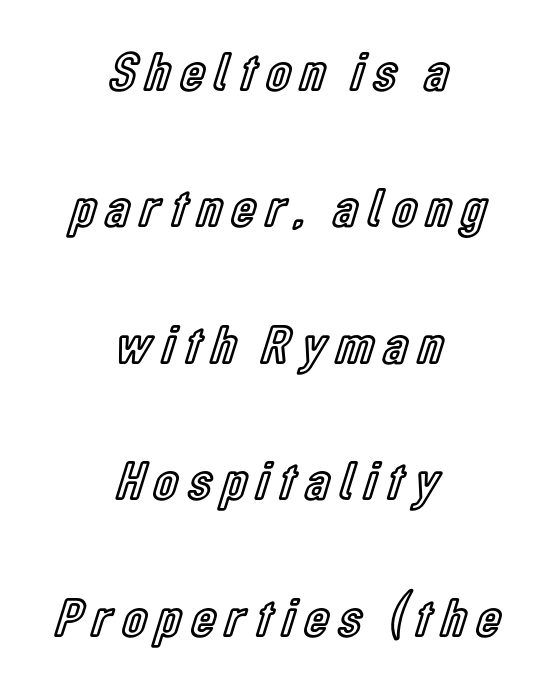
Q: Is the text italic (slanted)? A: Yes.
Q: Is the text underlined? A: No.
Q: How is the paragraph aligned? A: Centered.
Q: Is the spacing between lines tight, normal or loose? A: Loose.
Q: Width (condensed, normal, or wide)? A: Condensed.
Q: x-height? A: Medium.
Q: Monospaced? A: No.
